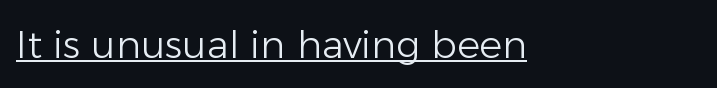
Q: Is the text bold? A: No.
Q: Is the text italic (slanted)? A: No, it is upright.
Q: Is the typeface a serif or a sans-serif typeface? A: Sans-serif.
Q: Is the text underlined? A: Yes.
Q: How is the paragraph aligned? A: Left-aligned.
Q: Is the spacing between letters normal or unusually wide? A: Normal.
Q: Width (condensed, normal, or wide)? A: Normal.
Q: Stroke contrast? A: Low.
Q: x-height? A: Medium.
Q: Monospaced? A: No.
